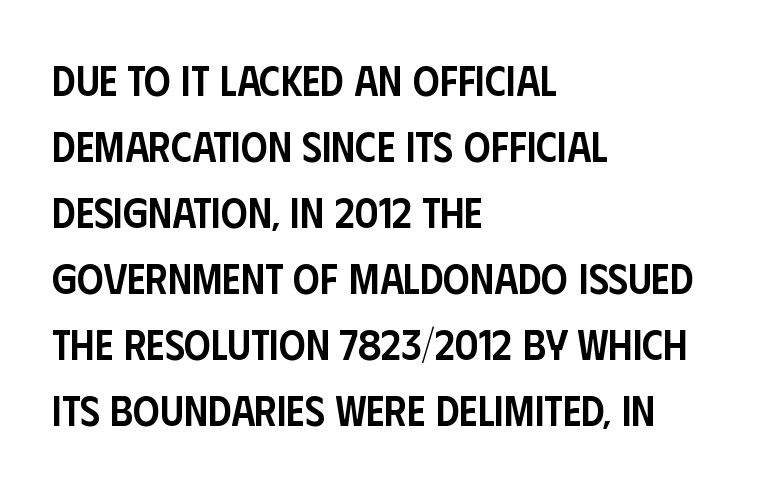
Q: Is the text bold? A: Semi-bold.
Q: Is the text italic (slanted)? A: No, it is upright.
Q: Is the typeface a serif or a sans-serif typeface? A: Sans-serif.
Q: Is the text underlined? A: No.
Q: How is the paragraph aligned? A: Left-aligned.
Q: Is the spacing between letters normal or unusually wide? A: Normal.
Q: Is the spacing between lines tight, normal or loose? A: Normal.
Q: Width (condensed, normal, or wide)? A: Condensed.
Q: Stroke contrast? A: Low.
Q: x-height? A: Large.
Q: Monospaced? A: No.
